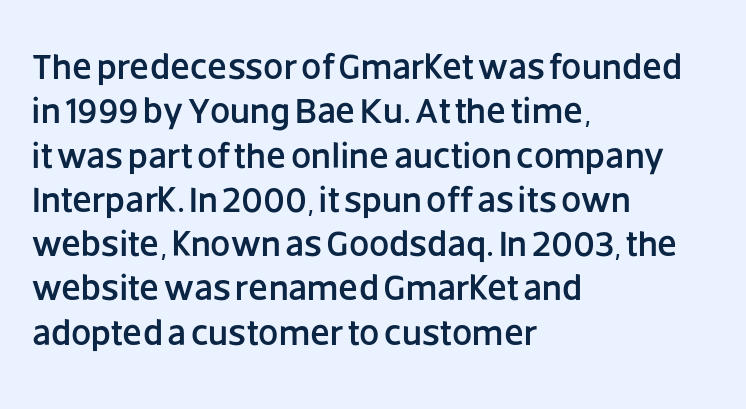
Q: Is the text italic (slanted)? A: No, it is upright.
Q: Is the typeface a serif or a sans-serif typeface? A: Sans-serif.
Q: Is the text underlined? A: No.
Q: How is the paragraph aligned? A: Left-aligned.
Q: Is the spacing between letters normal or unusually wide? A: Normal.
Q: Width (condensed, normal, or wide)? A: Normal.
Q: Stroke contrast? A: Low.
Q: x-height? A: Large.
Q: Monospaced? A: No.
